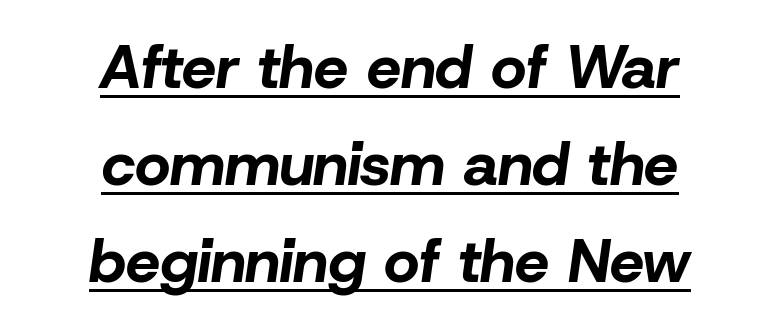
Q: Is the text bold? A: Yes.
Q: Is the text italic (slanted)? A: Yes, it leans right by about 8 degrees.
Q: Is the text underlined? A: Yes.
Q: How is the paragraph aligned? A: Centered.
Q: Is the spacing between letters normal or unusually wide? A: Normal.
Q: Is the spacing between lines tight, normal or loose? A: Normal.
Q: Width (condensed, normal, or wide)? A: Normal.
Q: Stroke contrast? A: Low.
Q: x-height? A: Medium.
Q: Monospaced? A: No.
